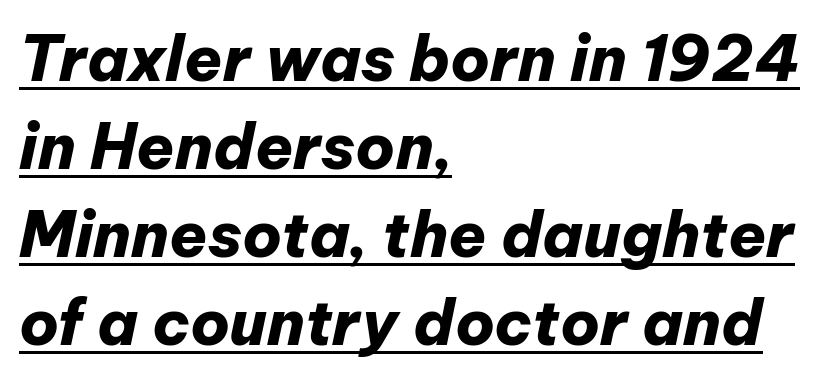
Q: Is the text bold? A: Yes.
Q: Is the text italic (slanted)? A: Yes, it leans right by about 12 degrees.
Q: Is the text underlined? A: Yes.
Q: How is the paragraph aligned? A: Left-aligned.
Q: Is the spacing between letters normal or unusually wide? A: Normal.
Q: Is the spacing between lines tight, normal or loose? A: Normal.
Q: Width (condensed, normal, or wide)? A: Normal.
Q: Stroke contrast? A: Low.
Q: x-height? A: Medium.
Q: Monospaced? A: No.
